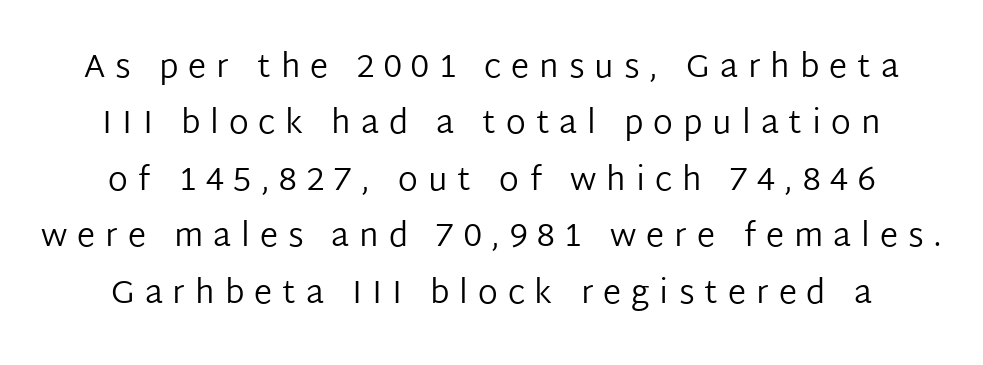
The gap between lines stays unmarked. The typeface chosen for these lines omits serifs. Does extra space separate the letters? Yes, quite a lot of it. A typesetter would call this proportional, since set widths differ per character. No extra ink here — the face is not bold. These lines are centered, leaving both edges ragged.
